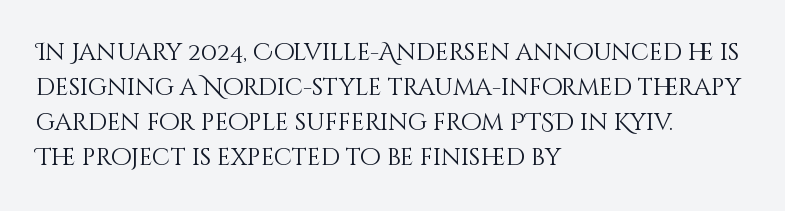
No word sits above an underline. This is the regular roman posture of the typeface. The lines in this sample share a left origin and differ only in where they stop. Successive baselines arrive at the customary interval.
